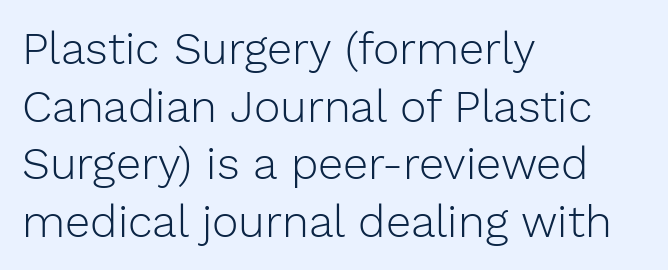
{"serif": "no", "italic": "no", "bold": "no", "weight": "light", "width": "normal", "stroke_contrast": "low", "x_height": "medium", "monospaced": "no", "underline": "no", "align": "left", "line_spacing": "normal", "line_spacing_ratio": 1.28, "letter_spacing": "normal", "letter_spacing_em": 0.0, "glyph_px": 45}
